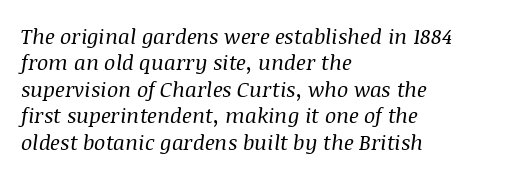
{"italic": "yes", "lean": "right", "slant_degrees": 8, "bold": "no", "underline": "no", "align": "left", "line_spacing": "normal", "line_spacing_ratio": 1.26, "letter_spacing": "normal", "letter_spacing_em": 0.0, "glyph_px": 21}
